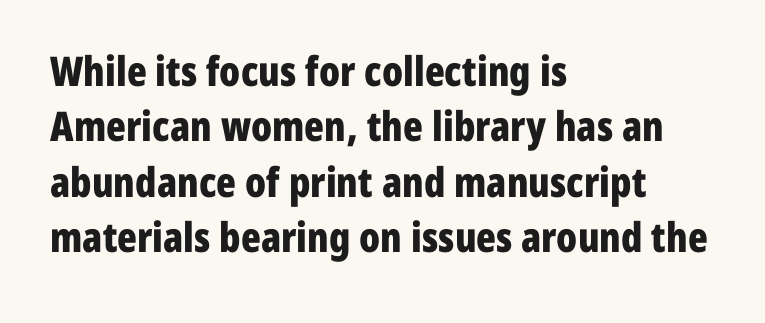
The image shows 41 px bold, condensed sans-serif type, upright; set left-aligned, normal line spacing (1.35x), normal letter spacing, not underlined; low stroke contrast and a medium x-height.
